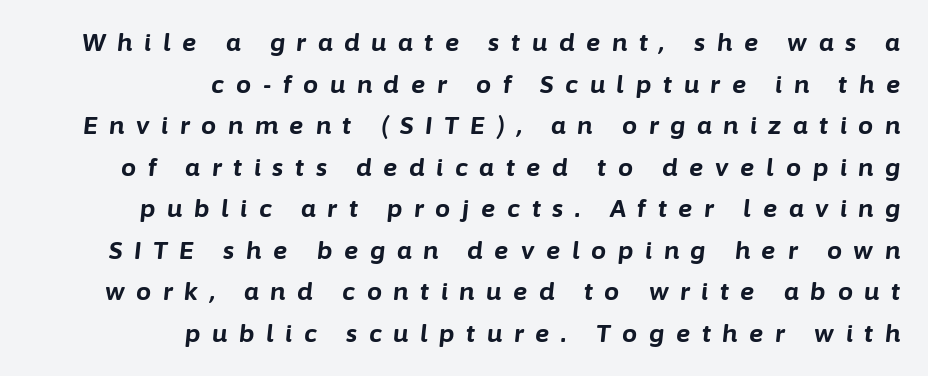
{"italic": "yes", "lean": "right", "slant_degrees": 6, "bold": "yes", "underline": "no", "align": "right", "line_spacing_ratio": 1.73, "letter_spacing": "wide", "letter_spacing_em": 0.49, "glyph_px": 24}
